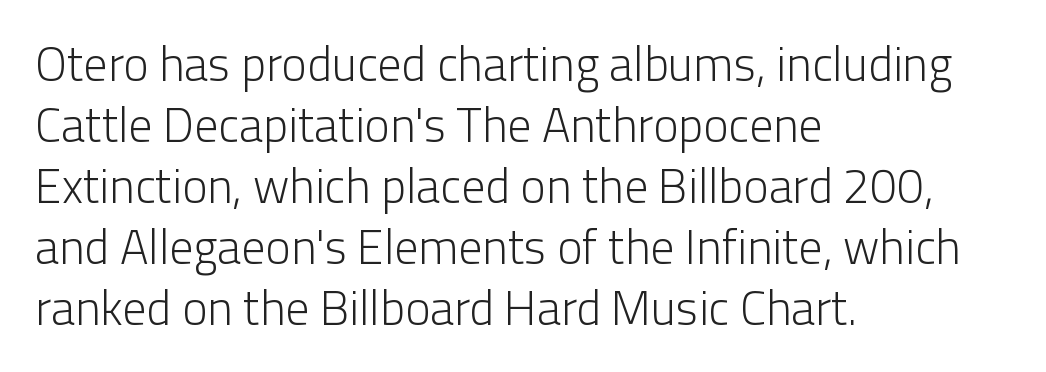
Check where the strokes stop: nothing finishes them off — pure sans. Caption: face not bold, strokes unweighted. The lines sit at an ordinary, default distance from one another. The font's upright variant was chosen for this text. Left-aligned paragraph, ragged on the right. Descenders are the only things crossing below the line.
